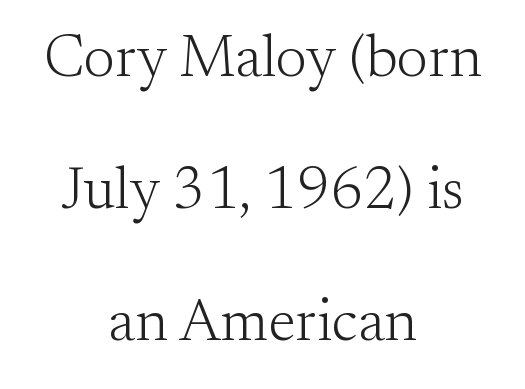
{"serif": "yes", "italic": "no", "bold": "no", "weight": "light", "width": "normal", "stroke_contrast": "medium", "x_height": "small", "monospaced": "no", "underline": "no", "align": "center", "line_spacing": "loose", "line_spacing_ratio": 2.24, "letter_spacing": "normal", "letter_spacing_em": 0.0, "glyph_px": 59}
